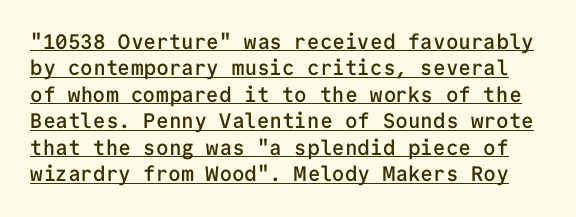
Vertical spacing — default. A roman cut, with each character standing at attention. Standard letterfit; no display-style spreading of the glyphs. What decoration does the sample have? An underline.
